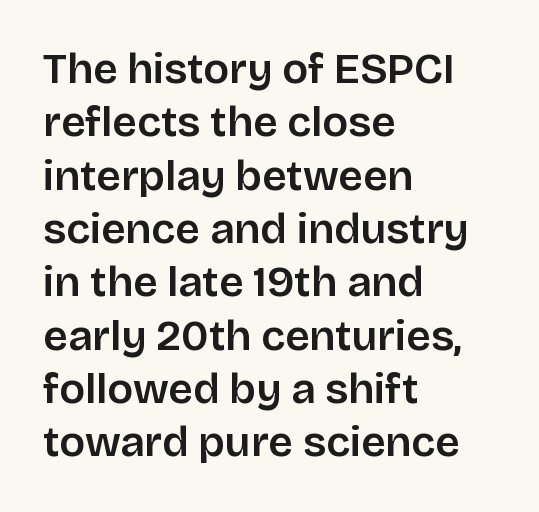
The rendering uses natural spacing where letterforms have individual widths. A roman cut, with each character standing at attention. The tracking reads as untouched default to a designer's eye. The characters look somewhat weighty, a semibold short of true bold. Horizontal alignment here is leftward, the default for most running prose. The specimen omits any rule beneath the text block's lines.
